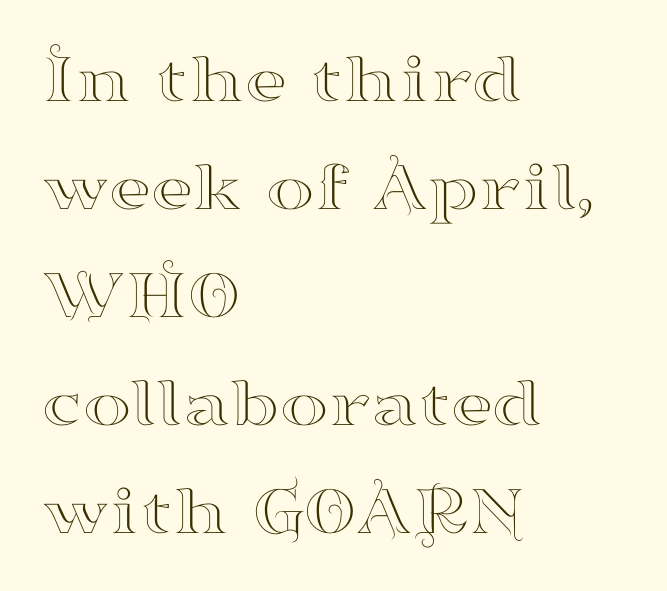
Unlike a clean sans, this face finishes its strokes with serifs. The foot of each line stays bare and open. The letters stand upright; this is a roman face. Nothing unusual about the tracking: characters are spaced as the font intends. Line starts are locked; line ends wander.
